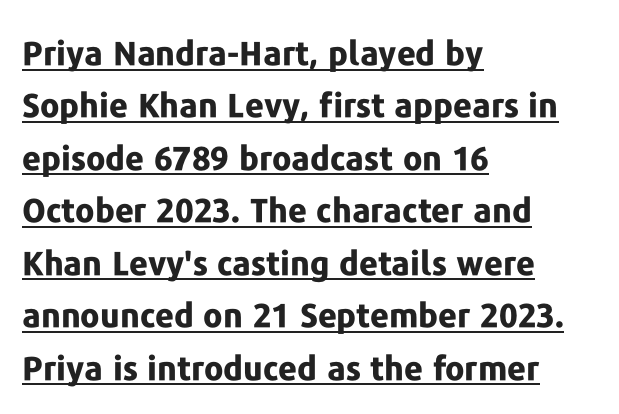
Q: Is the text bold? A: Yes.
Q: Is the text italic (slanted)? A: No, it is upright.
Q: Is the typeface a serif or a sans-serif typeface? A: Sans-serif.
Q: Is the text underlined? A: Yes.
Q: How is the paragraph aligned? A: Left-aligned.
Q: Is the spacing between letters normal or unusually wide? A: Normal.
Q: Is the spacing between lines tight, normal or loose? A: Normal.
Q: Width (condensed, normal, or wide)? A: Normal.
Q: Stroke contrast? A: Low.
Q: x-height? A: Medium.
Q: Monospaced? A: No.
